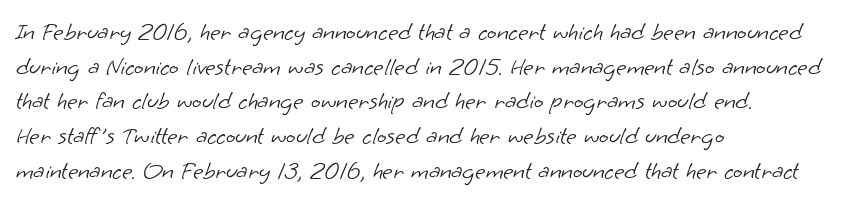
These lines keep a tight, regular rhythm from letter to letter. Quick note: underline off. This sample is left-justified, so line endings fall wherever the words run out. The cut favours lightness, reaching ordinary text weight at its darkest. Leading matches the norm, producing a regular column.
